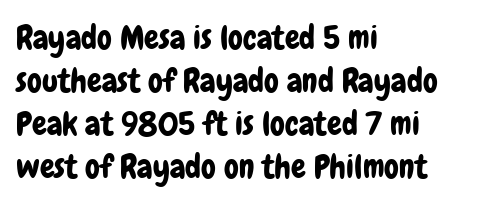
{"serif": "no", "italic": "no", "width": "condensed", "stroke_contrast": "low", "x_height": "medium", "monospaced": "no", "underline": "no", "align": "left", "line_spacing": "normal", "line_spacing_ratio": 1.3, "letter_spacing": "normal", "letter_spacing_em": 0.0, "glyph_px": 33}
